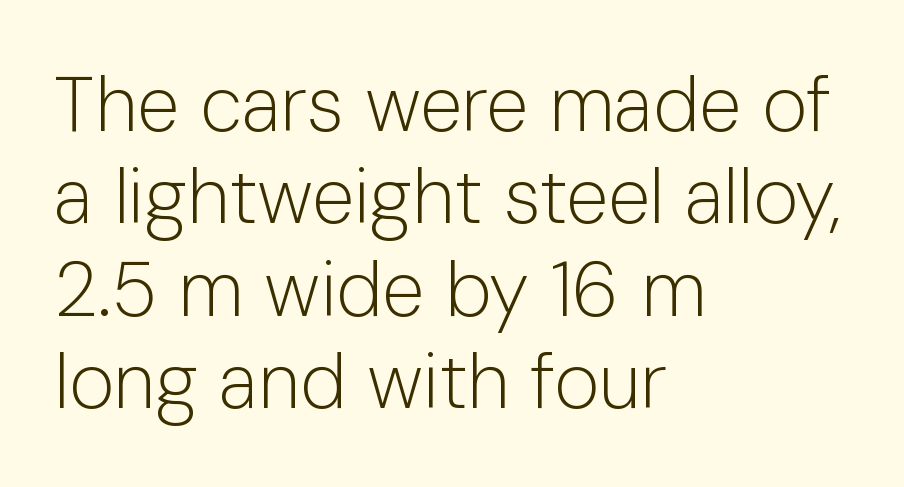
The lines in this sample share a left origin and differ only in where they stop. The face looks like a standard text weight, possibly lighter. Looks like regular typesetting: each glyph gets only the width it needs. The letters sit at their default tracking, neither squeezed nor spread. Descenders are the only things crossing below the line.
